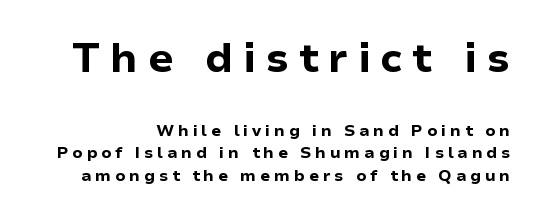
Q: Is the text bold? A: Yes.
Q: Is the text italic (slanted)? A: No, it is upright.
Q: Is the typeface a serif or a sans-serif typeface? A: Sans-serif.
Q: Is the text underlined? A: No.
Q: Is the spacing between letters normal or unusually wide? A: Unusually wide.
Q: Is the spacing between lines tight, normal or loose? A: Normal.
Q: Which block of text is set in a larger size, the first (top) or the second (bottom)? A: The first (top) one.
Q: Width (condensed, normal, or wide)? A: Normal.
Q: Stroke contrast? A: Low.
Q: x-height? A: Medium.
Q: Monospaced? A: No.
